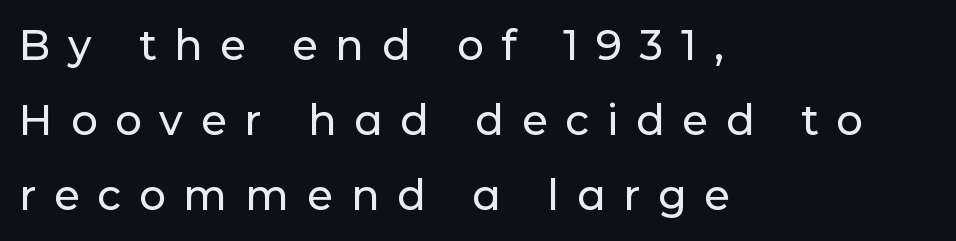
The passage shown has open, widely tracked lettering throughout. Examine the stroke ends and you'll find no serifs. A clean baseline with only descenders dipping below it. The paragraph shown leans on its left margin.
